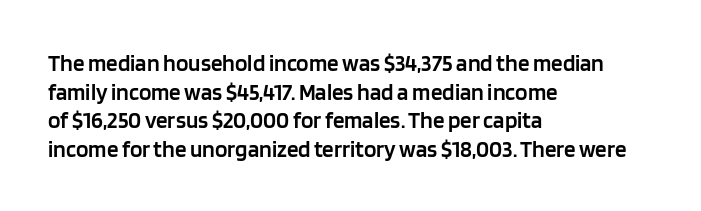
The image shows 23 px text type, upright; set left-aligned, line spacing 1.24x, normal letter spacing, not underlined.
